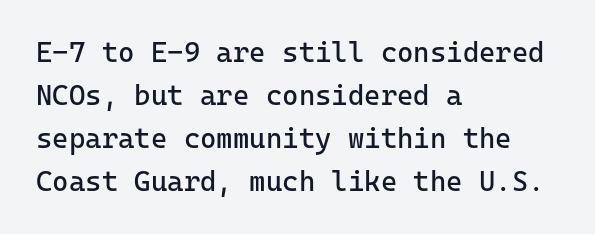
Q: Is the text bold? A: No.
Q: Is the text italic (slanted)? A: No, it is upright.
Q: Is the typeface a serif or a sans-serif typeface? A: Sans-serif.
Q: Is the text underlined? A: No.
Q: How is the paragraph aligned? A: Left-aligned.
Q: Is the spacing between letters normal or unusually wide? A: Normal.
Q: Is the spacing between lines tight, normal or loose? A: Normal.
Q: Width (condensed, normal, or wide)? A: Normal.
Q: Stroke contrast? A: Low.
Q: x-height? A: Medium.
Q: Monospaced? A: Yes.
